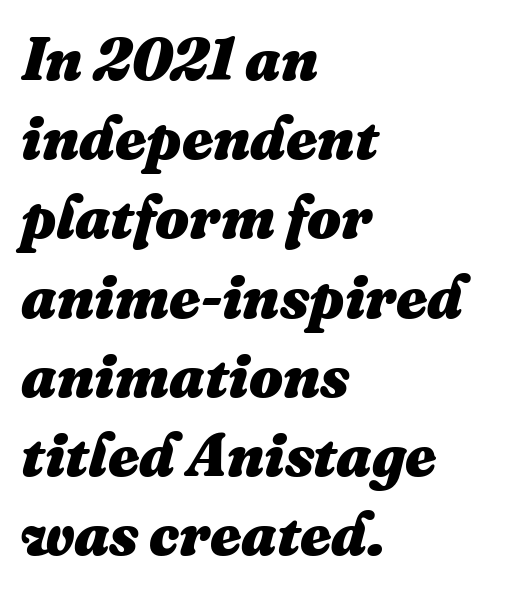
Character widths vary here, with narrow letters taking less room than wide ones. How would I describe the line gaps? Plain and ordinary. Glyph-to-glyph distance matches everyday printed text. As a designer I'd log this as weight 700, bold. Casual observation: everything's shoved over to the left. The strip under each line holds only bare page.
